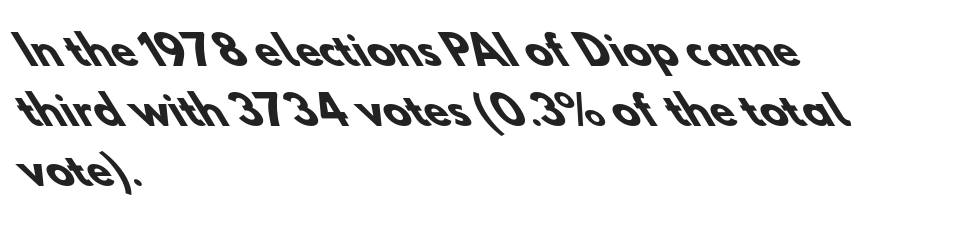
Q: Is the text bold? A: Yes.
Q: Is the typeface a serif or a sans-serif typeface? A: Sans-serif.
Q: Is the text underlined? A: No.
Q: How is the paragraph aligned? A: Left-aligned.
Q: Is the spacing between letters normal or unusually wide? A: Normal.
Q: Is the spacing between lines tight, normal or loose? A: Normal.
Q: Width (condensed, normal, or wide)? A: Normal.
Q: Stroke contrast? A: Low.
Q: x-height? A: Small.
Q: Monospaced? A: No.
